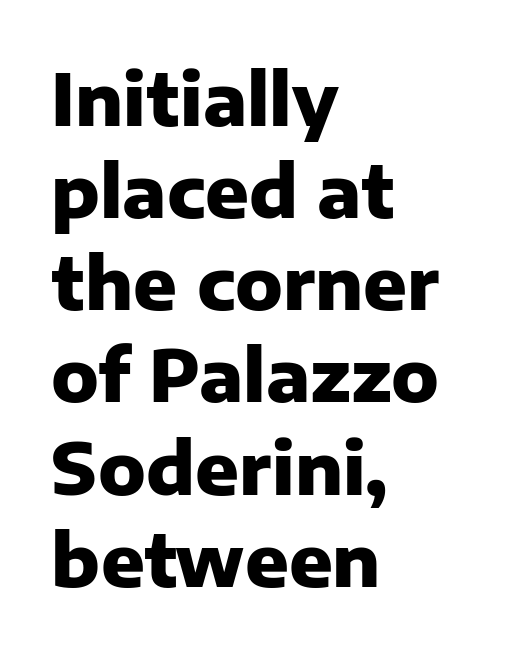
{"serif": "no", "italic": "no", "bold": "yes", "weight": "heavy", "width": "normal", "stroke_contrast": "low", "x_height": "medium", "monospaced": "no", "underline": "no", "align": "left", "line_spacing": "normal", "line_spacing_ratio": 1.28, "letter_spacing": "normal", "letter_spacing_em": 0.0, "glyph_px": 72}
